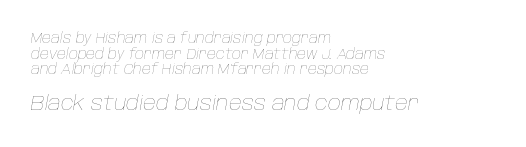
The typeface has the unassuming heft of standard copy or less. Caption: multi-line text, flush left, ragged right. Whoever set this made the second block the dominant, larger element. No extra tracking has been applied to these lines. Leading: reduced. An italicized treatment has been applied to the whole sample.
